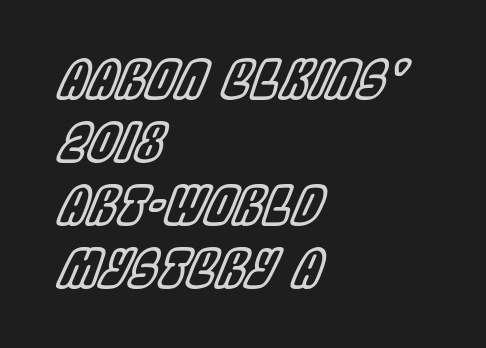
Q: Is the text italic (slanted)? A: Yes, it leans right by about 22 degrees.
Q: Is the text underlined? A: No.
Q: How is the paragraph aligned? A: Left-aligned.
Q: Is the spacing between letters normal or unusually wide? A: Normal.
Q: Width (condensed, normal, or wide)? A: Condensed.
Q: x-height? A: Large.
Q: Monospaced? A: No.
